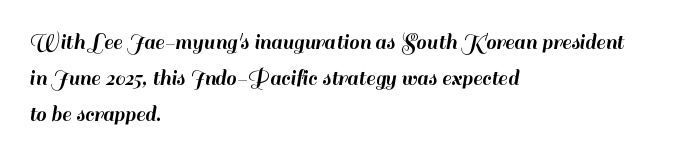
Regular leading. Check under the words: just untouched page. The type is set solid horizontally, with unmodified tracking. The paragraph has a hard left edge and a soft right edge.
